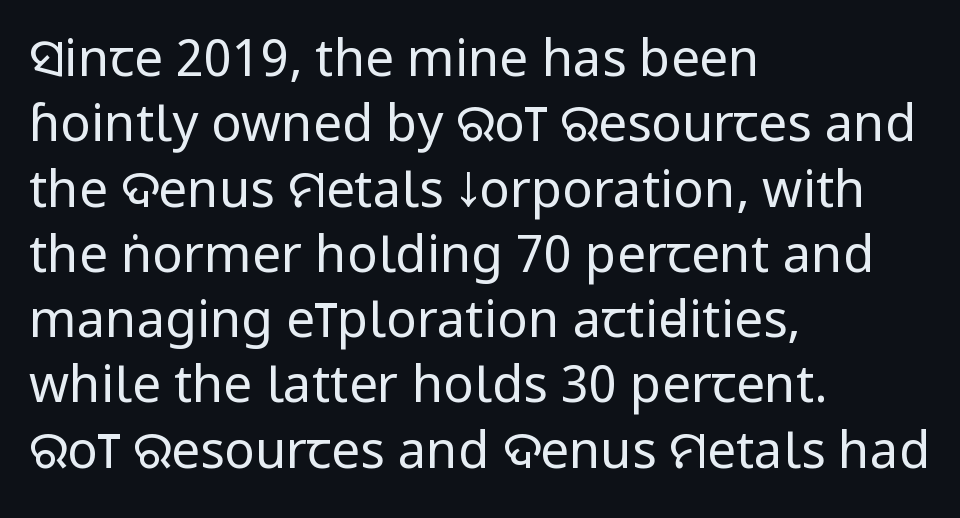
{"serif": "no", "italic": "no", "bold": "no", "weight": "regular", "width": "condensed", "stroke_contrast": "low", "underline": "no", "align": "left", "line_spacing": "normal", "line_spacing_ratio": 1.28, "letter_spacing": "normal", "letter_spacing_em": 0.0, "glyph_px": 51}
